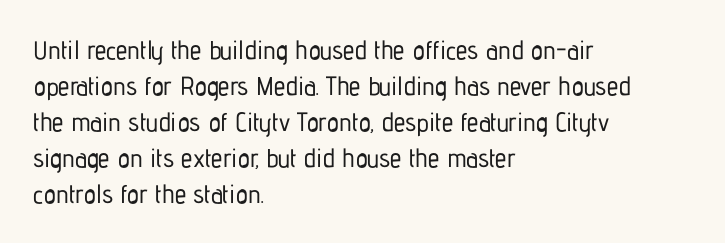
Q: Is the text italic (slanted)? A: No, it is upright.
Q: Is the text underlined? A: No.
Q: How is the paragraph aligned? A: Left-aligned.
Q: Is the spacing between letters normal or unusually wide? A: Normal.
Q: Is the spacing between lines tight, normal or loose? A: Normal.
